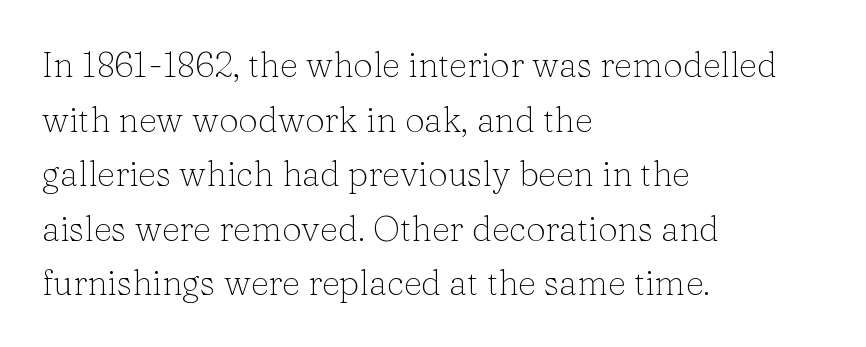
Do the characters align in a grid? No, the font is proportional. Check where the strokes stop: tiny serifs finish them off. Is the stroke heavy? The answer is a plain regular-or-lighter. Rows of type keep a routine distance in the vertical direction.
